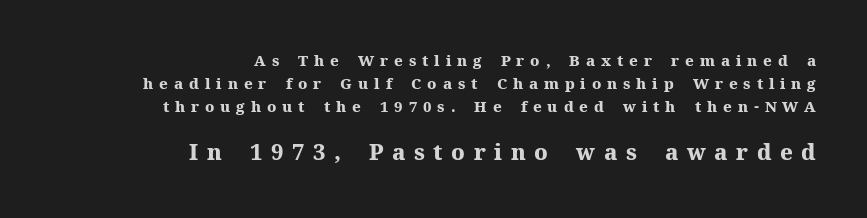
In terms of letterspacing, this is a distinctly airy, spread setting. The strip under each line holds only bare page. Two sizes are in play, and the larger belongs to the second block. Reading down the column, the eye jumps a familiar distance to each next line. Italic: no, the glyphs are upright roman. Summary of weight: heavy, a full bold.
